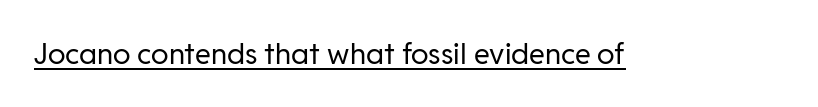
{"serif": "no", "italic": "no", "bold": "no", "weight": "regular", "width": "normal", "stroke_contrast": "low", "x_height": "medium", "monospaced": "no", "underline": "yes", "letter_spacing": "normal", "letter_spacing_em": 0.0, "glyph_px": 29}
